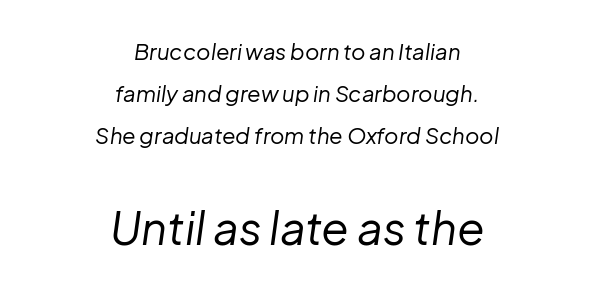
The image shows 45 px regular-weight type, italic (leaning right); set centered, loose line spacing (1.9x), normal letter spacing, not underlined; the second (bottom) block is 2.05x larger; low stroke contrast and a medium x-height.
